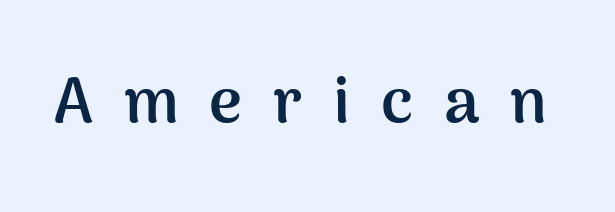
{"serif": "no", "italic": "no", "bold": "yes", "weight": "semibold", "width": "normal", "stroke_contrast": "medium", "x_height": "medium", "monospaced": "no", "underline": "no", "letter_spacing": "wide", "letter_spacing_em": 0.49, "glyph_px": 63}
